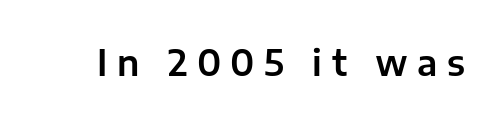
Q: Is the text italic (slanted)? A: No, it is upright.
Q: Is the typeface a serif or a sans-serif typeface? A: Sans-serif.
Q: Is the text underlined? A: No.
Q: Is the spacing between letters normal or unusually wide? A: Unusually wide.
Q: Width (condensed, normal, or wide)? A: Normal.
Q: Stroke contrast? A: Low.
Q: x-height? A: Medium.
Q: Monospaced? A: No.
